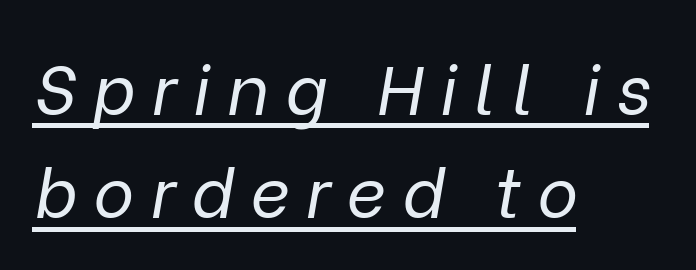
Vertical stems look standard width or narrower in stroke. Like a heading marked for emphasis, these lines bear an underscore. A typesetter would call this proportional, since set widths differ per character. Typeset ragged right — the left edge is the straight one.
